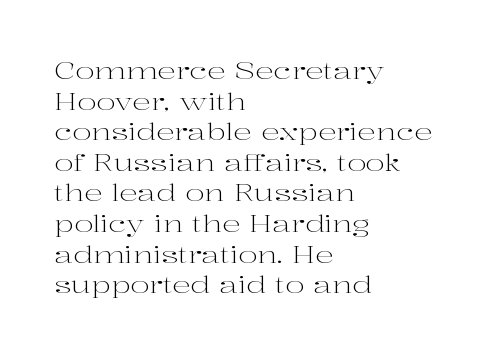
Q: Is the text bold? A: No.
Q: Is the text italic (slanted)? A: No, it is upright.
Q: Is the text underlined? A: No.
Q: How is the paragraph aligned? A: Left-aligned.
Q: Is the spacing between letters normal or unusually wide? A: Normal.
Q: Is the spacing between lines tight, normal or loose? A: Normal.
